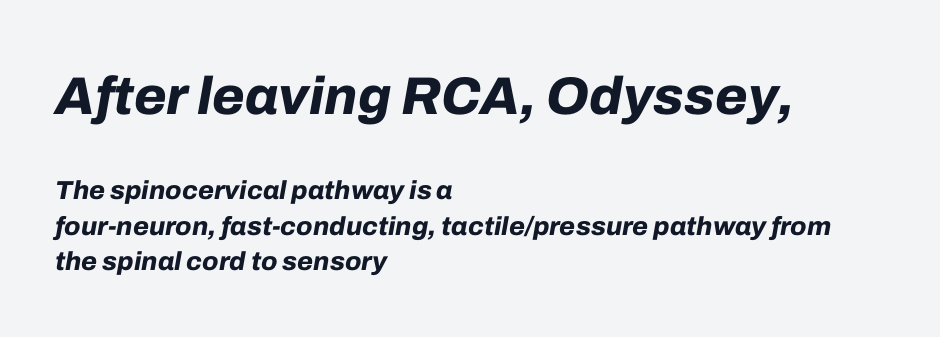
{"italic": "yes", "lean": "right", "slant_degrees": 10, "bold": "yes", "weight": "bold", "width": "normal", "stroke_contrast": "low", "x_height": "medium", "monospaced": "no", "underline": "no", "align": "left", "line_spacing": "normal", "line_spacing_ratio": 1.37, "letter_spacing": "normal", "letter_spacing_em": 0.0, "larger_block": "first", "size_ratio": 2.04, "glyph_px": 53}
